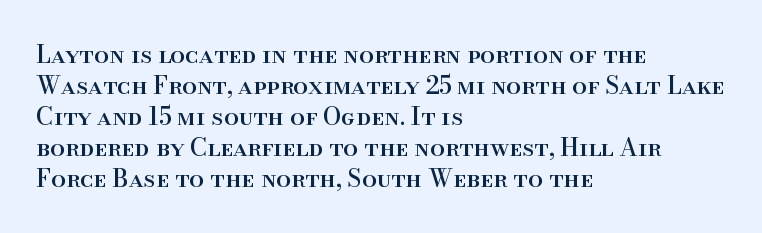
Q: Is the text italic (slanted)? A: No, it is upright.
Q: Is the text underlined? A: No.
Q: How is the paragraph aligned? A: Left-aligned.
Q: Is the spacing between letters normal or unusually wide? A: Normal.
Q: Is the spacing between lines tight, normal or loose? A: Normal.
